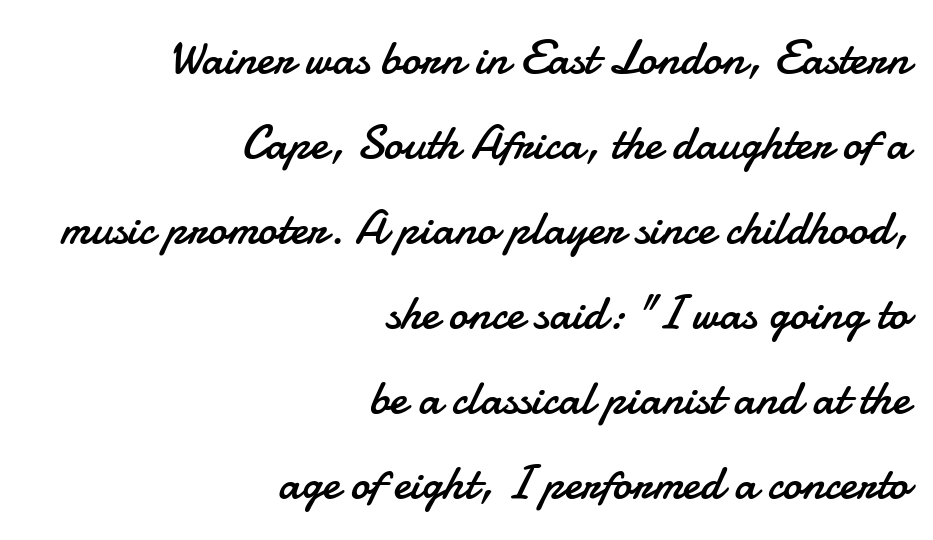
{"serif": "no", "bold": "no", "weight": "regular", "width": "normal", "stroke_contrast": "low", "x_height": "small", "monospaced": "no", "underline": "no", "align": "right", "line_spacing_ratio": 1.77, "letter_spacing": "normal", "letter_spacing_em": 0.0, "glyph_px": 48}
